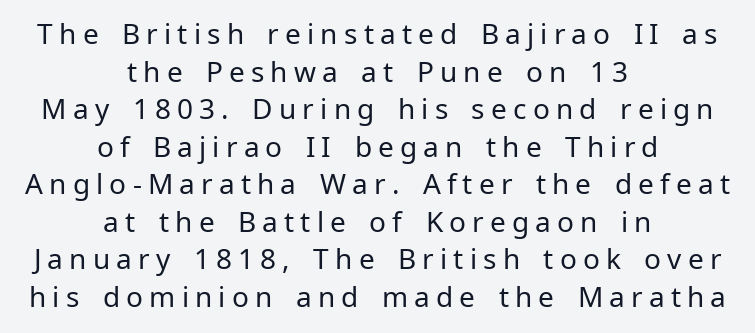
Look at the bottom of the vertical strokes: they stop flat, with no serifs. A typesetter would call this leading conventional body-copy spacing. Posture: vertical. These lines are rendered in a variable-pitch font.
